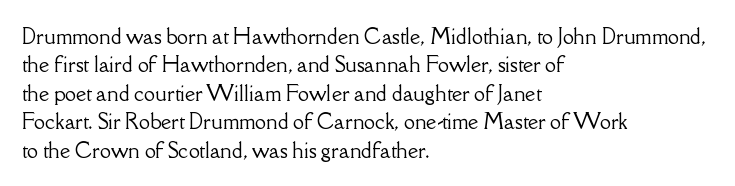
Reading down the block, your eye returns to a fixed left position each line. What stands out about the letter spacing? Nothing — it is the standard amount. The specimen reads as upright at a glance. The designer left line spacing at the default.
